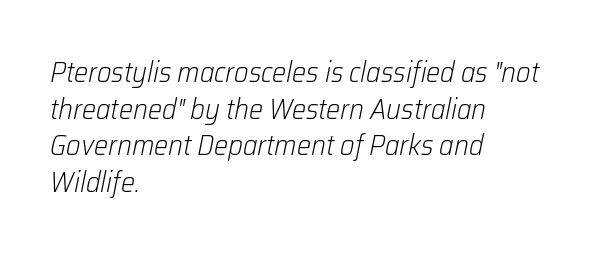
{"italic": "yes", "lean": "right", "slant_degrees": 12, "bold": "no", "weight": "light", "width": "normal", "stroke_contrast": "low", "x_height": "medium", "monospaced": "no", "underline": "no", "align": "left", "line_spacing": "normal", "line_spacing_ratio": 1.31, "letter_spacing": "normal", "letter_spacing_em": 0.0, "glyph_px": 28}
